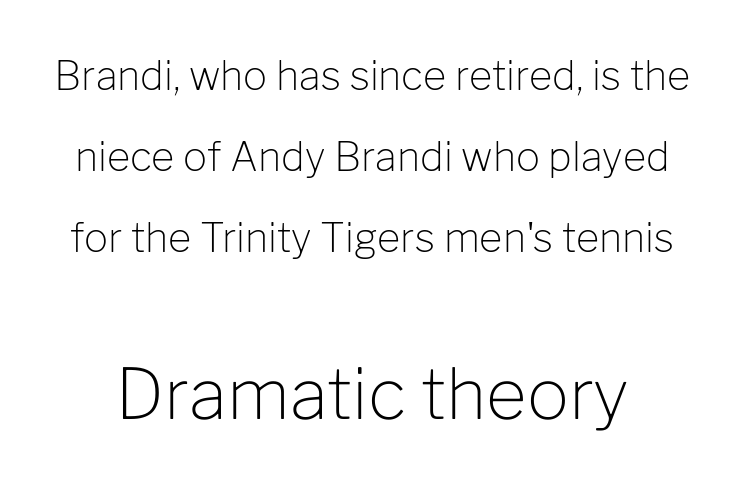
The image shows 70 px light sans-serif type, upright; set loose line spacing (2.03x), normal letter spacing, not underlined; the second (bottom) block is 1.75x larger; low stroke contrast and a medium x-height.
